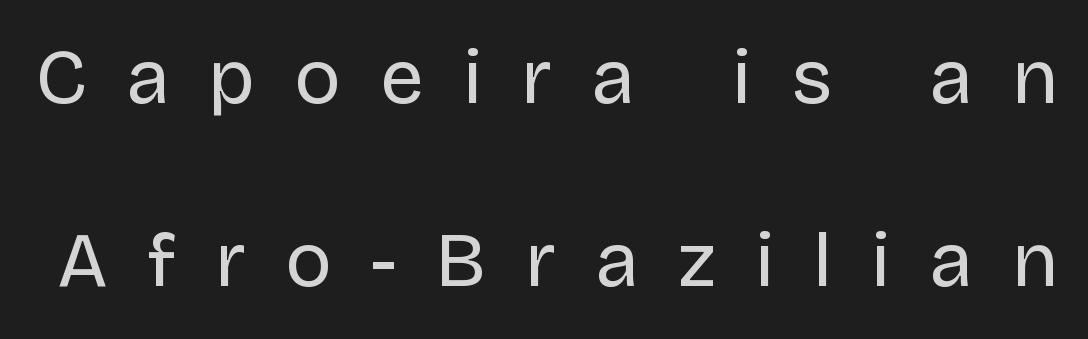
{"serif": "no", "italic": "no", "bold": "no", "weight": "regular", "width": "normal", "stroke_contrast": "low", "x_height": "large", "monospaced": "no", "underline": "no", "line_spacing": "loose", "line_spacing_ratio": 2.35, "letter_spacing": "wide", "letter_spacing_em": 0.5, "glyph_px": 78}
